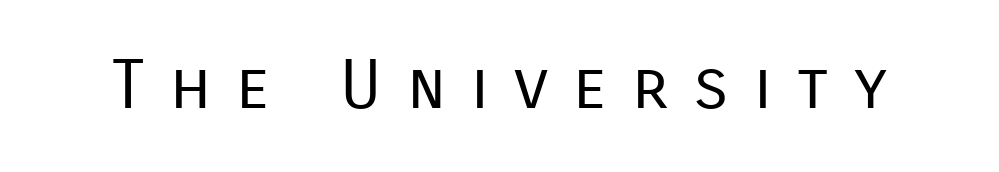
Q: Is the text bold? A: No.
Q: Is the text italic (slanted)? A: No, it is upright.
Q: Is the typeface a serif or a sans-serif typeface? A: Sans-serif.
Q: Is the text underlined? A: No.
Q: Is the spacing between letters normal or unusually wide? A: Unusually wide.
Q: Width (condensed, normal, or wide)? A: Normal.
Q: Stroke contrast? A: Low.
Q: x-height? A: Medium.
Q: Monospaced? A: No.
